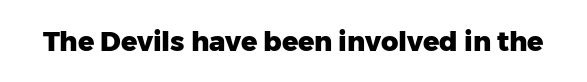
Q: Is the text bold? A: Yes.
Q: Is the text italic (slanted)? A: No, it is upright.
Q: Is the text underlined? A: No.
Q: Is the spacing between letters normal or unusually wide? A: Normal.
